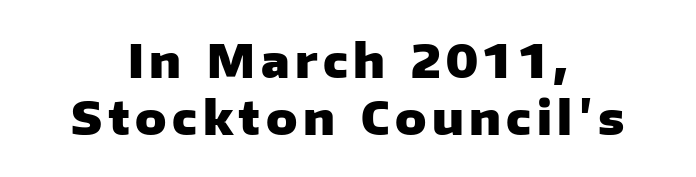
Varying glyph widths throughout — classic text-font behaviour. The gap between lines stays unmarked. Strong, thick strokes mark this as bold type. The letters stand upright; this is a roman face. The rendering shows plain stroke endings on the letterforms — a sans-serif design. Every row of glyphs is offset so its center matches the block's center.
